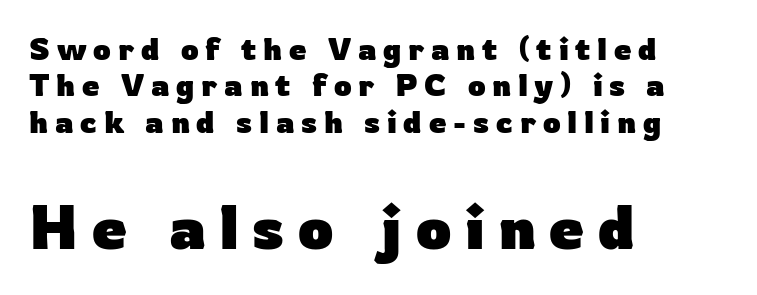
Q: Is the text bold? A: Yes.
Q: Is the text italic (slanted)? A: No, it is upright.
Q: Is the typeface a serif or a sans-serif typeface? A: Sans-serif.
Q: Is the text underlined? A: No.
Q: How is the paragraph aligned? A: Left-aligned.
Q: Is the spacing between letters normal or unusually wide? A: Unusually wide.
Q: Which block of text is set in a larger size, the first (top) or the second (bottom)? A: The second (bottom) one.
Q: Width (condensed, normal, or wide)? A: Normal.
Q: Stroke contrast? A: Low.
Q: x-height? A: Medium.
Q: Monospaced? A: No.
